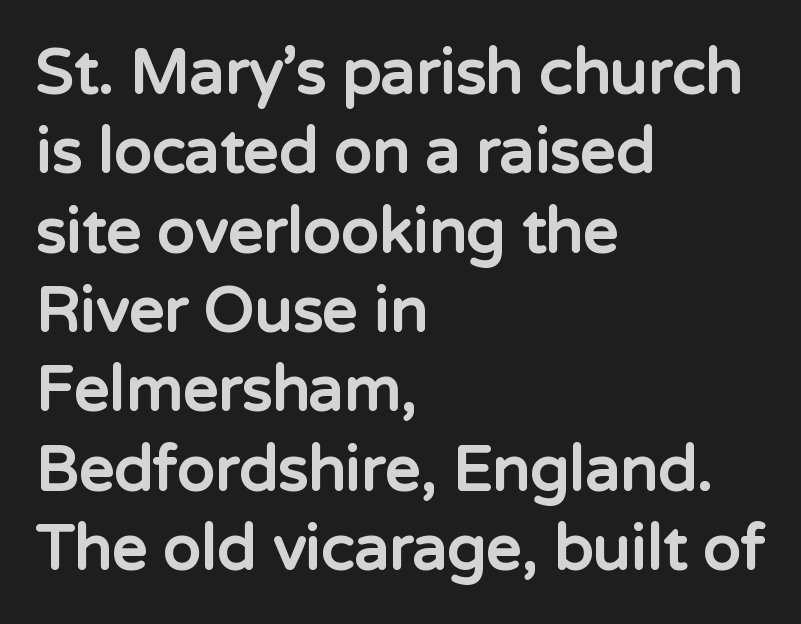
{"serif": "no", "italic": "no", "bold": "yes", "weight": "bold", "width": "normal", "stroke_contrast": "low", "x_height": "medium", "monospaced": "no", "underline": "no", "align": "left", "line_spacing": "normal", "line_spacing_ratio": 1.28, "letter_spacing": "normal", "letter_spacing_em": 0.0, "glyph_px": 62}
